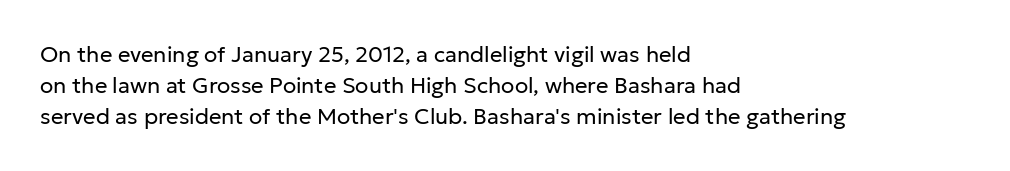
Summary of vertical rhythm: regular, with standard interline spacing. Short note: letters normally spaced. The font's upright variant was chosen for this text. Casual observation: everything's shoved over to the left.
